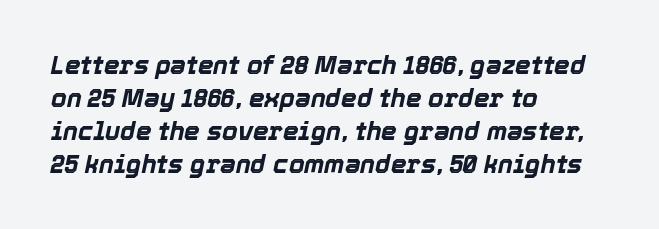
The text carries the slant typical of an italic or oblique font. Every row of glyphs begins at an identical x-position on the left. Beneath every word, the page is bare. The line-height multiplier appears to be the usual default. The font is running at its bold setting.
